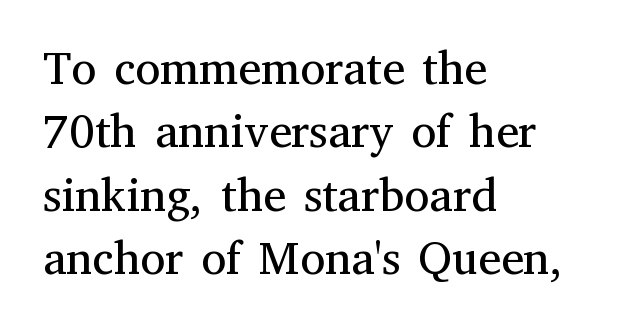
The image shows 46 px regular-weight serif type, upright; set left-aligned, normal line spacing (1.38x), normal letter spacing, not underlined; medium stroke contrast and a medium x-height.
